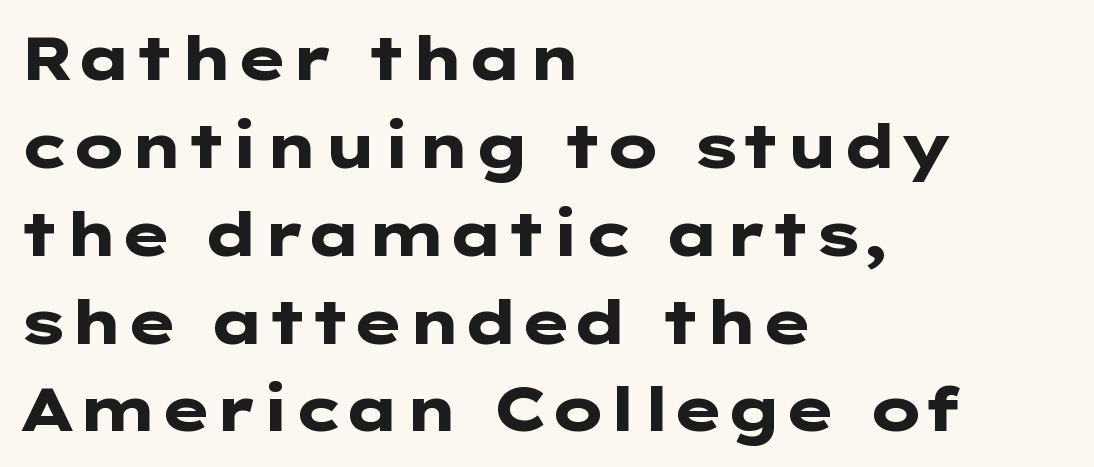
The image shows 61 px heavy, wide sans-serif type, upright; set left-aligned, normal line spacing (1.44x), normal letter spacing, not underlined; low stroke contrast and a medium x-height.
